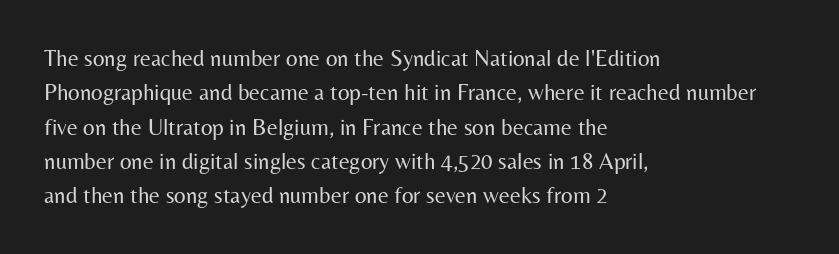
The image shows 23 px text type, upright; set left-aligned, normal line spacing (1.49x), normal letter spacing, not underlined.
